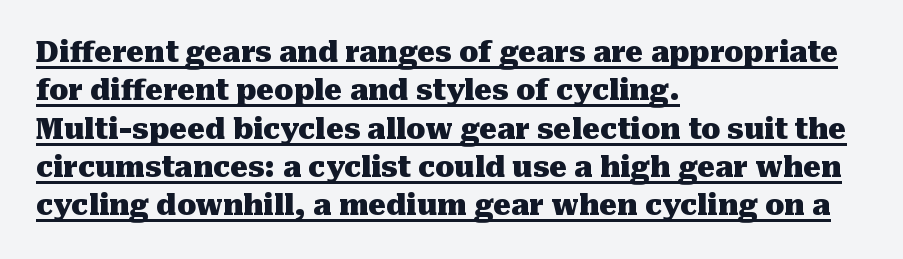
Compared with typical paragraphs, the rows here are spaced about the same. Note the varied advance widths — an 'i' is clearly narrower than an 'm'. Posture: upright roman. How are the letters spaced? Ordinarily, with no added tracking. Beneath each row of characters lies a ruled line. The letters carry serifs — small finishing strokes at the ends of their stems.
